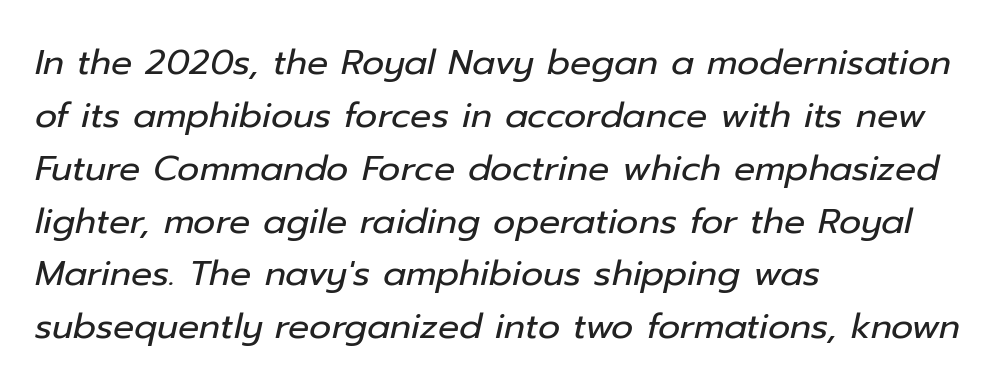
{"italic": "yes", "lean": "right", "slant_degrees": 12, "bold": "no", "weight": "regular", "width": "normal", "stroke_contrast": "low", "x_height": "medium", "monospaced": "no", "underline": "no", "align": "left", "line_spacing": "normal", "line_spacing_ratio": 1.51, "letter_spacing": "normal", "letter_spacing_em": 0.0, "glyph_px": 35}
